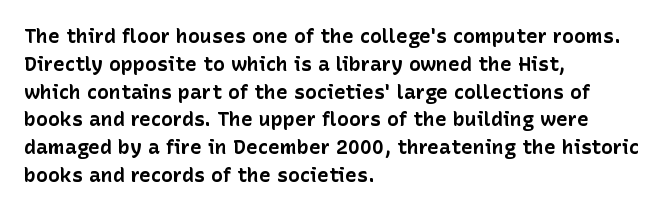
Q: Is the text bold? A: Yes.
Q: Is the text italic (slanted)? A: No, it is upright.
Q: Is the text underlined? A: No.
Q: How is the paragraph aligned? A: Left-aligned.
Q: Is the spacing between letters normal or unusually wide? A: Normal.
Q: Is the spacing between lines tight, normal or loose? A: Normal.
